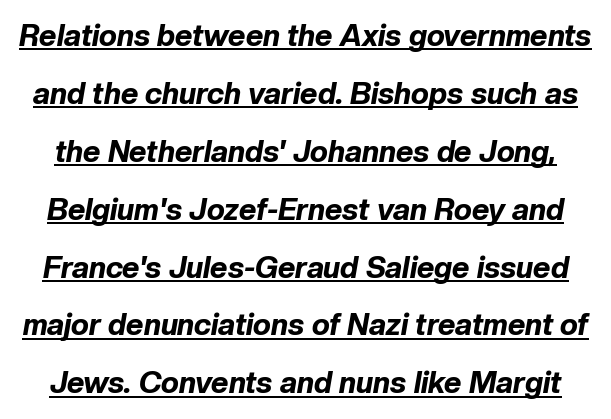
The image shows 30 px bold type, italic (leaning right); set loose line spacing (1.93x), normal letter spacing, underlined; low stroke contrast and a medium x-height.
